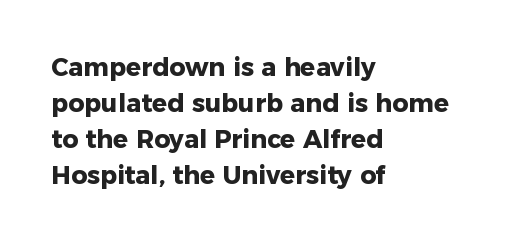
{"italic": "no", "bold": "yes", "underline": "no", "align": "left", "line_spacing": "normal", "line_spacing_ratio": 1.44, "letter_spacing": "normal", "letter_spacing_em": 0.0, "glyph_px": 25}
